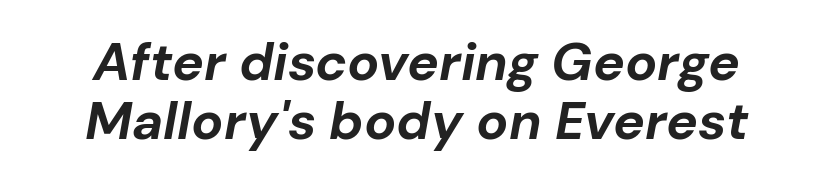
Q: Is the text bold? A: Yes.
Q: Is the text italic (slanted)? A: Yes, it leans right by about 10 degrees.
Q: Is the text underlined? A: No.
Q: Is the spacing between letters normal or unusually wide? A: Normal.
Q: Is the spacing between lines tight, normal or loose? A: Tight.
Q: Width (condensed, normal, or wide)? A: Normal.
Q: Stroke contrast? A: Low.
Q: x-height? A: Medium.
Q: Monospaced? A: No.
